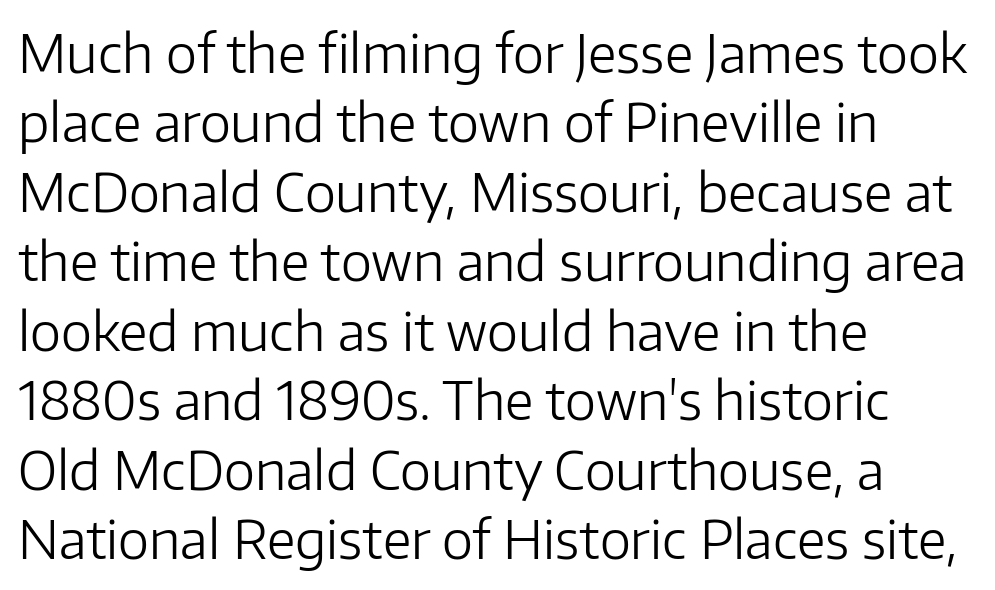
Q: Is the text bold? A: No.
Q: Is the text italic (slanted)? A: No, it is upright.
Q: Is the typeface a serif or a sans-serif typeface? A: Sans-serif.
Q: Is the text underlined? A: No.
Q: How is the paragraph aligned? A: Left-aligned.
Q: Is the spacing between letters normal or unusually wide? A: Normal.
Q: Is the spacing between lines tight, normal or loose? A: Normal.
Q: Width (condensed, normal, or wide)? A: Normal.
Q: Stroke contrast? A: Low.
Q: x-height? A: Medium.
Q: Monospaced? A: No.
